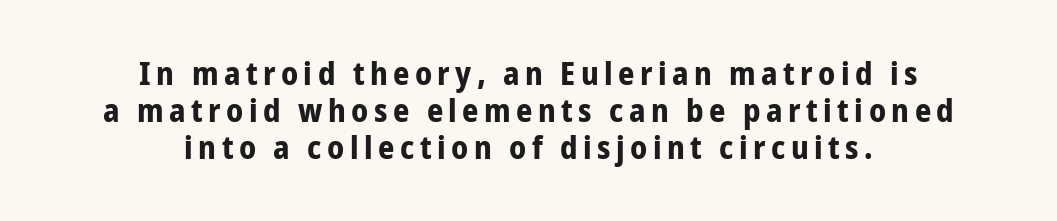
{"serif": "no", "italic": "no", "bold": "yes", "weight": "bold", "width": "condensed", "stroke_contrast": "low", "x_height": "medium", "monospaced": "no", "underline": "no", "align": "center", "line_spacing": "tight", "line_spacing_ratio": 1.15, "glyph_px": 32}
